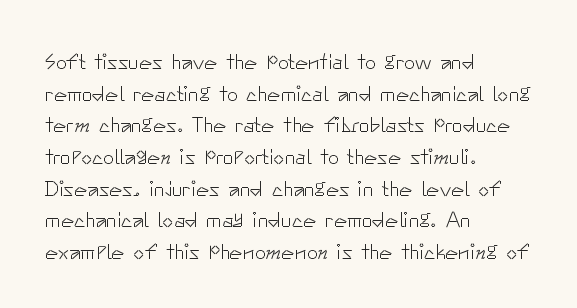
{"italic": "no", "bold": "no", "underline": "no", "align": "left", "line_spacing": "normal", "line_spacing_ratio": 1.44, "letter_spacing": "normal", "letter_spacing_em": 0.0, "glyph_px": 22}
